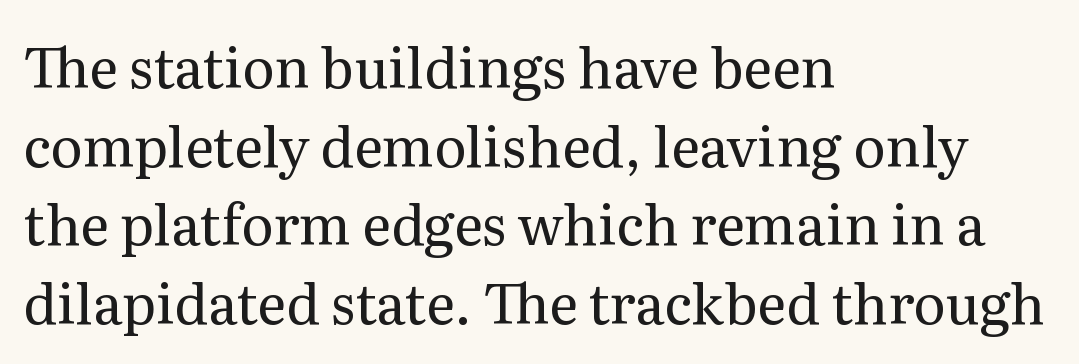
Q: Is the text bold? A: No.
Q: Is the text italic (slanted)? A: No, it is upright.
Q: Is the typeface a serif or a sans-serif typeface? A: Serif.
Q: Is the text underlined? A: No.
Q: How is the paragraph aligned? A: Left-aligned.
Q: Is the spacing between letters normal or unusually wide? A: Normal.
Q: Is the spacing between lines tight, normal or loose? A: Normal.
Q: Width (condensed, normal, or wide)? A: Normal.
Q: Stroke contrast? A: Medium.
Q: x-height? A: Medium.
Q: Monospaced? A: No.
